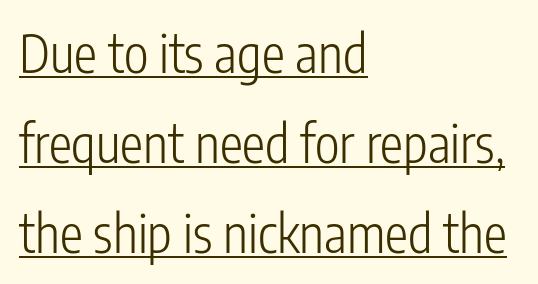
{"serif": "no", "italic": "no", "bold": "no", "weight": "light", "width": "condensed", "stroke_contrast": "low", "x_height": "medium", "monospaced": "no", "underline": "yes", "align": "left", "line_spacing_ratio": 1.73, "letter_spacing": "normal", "letter_spacing_em": 0.0, "glyph_px": 52}
